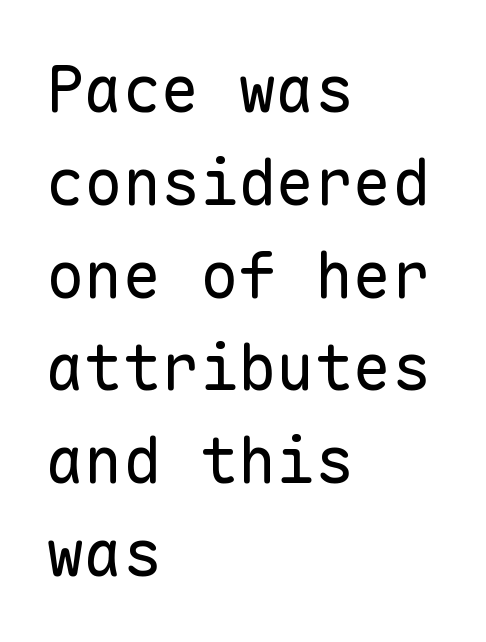
No letter is thick-stroked: the sample isn't bold. You could count columns in this text — the font is strictly monospaced. No italicization has been applied; the sample stays upright. Each line starts at the same left margin while the right side varies.
